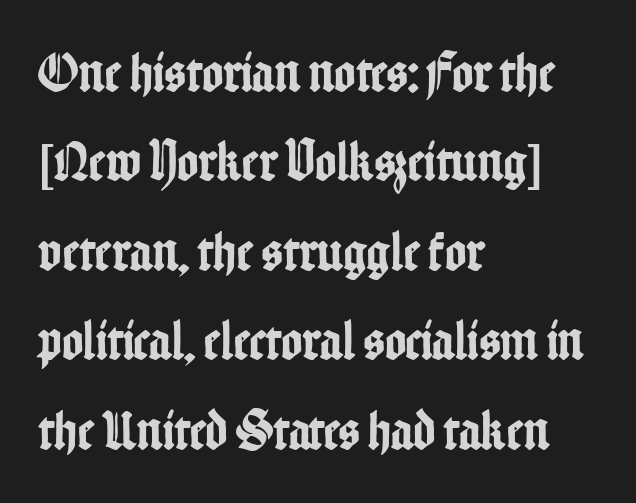
The image shows 57 px condensed sans-serif type, upright; set left-aligned, normal line spacing (1.57x), normal letter spacing, not underlined; low stroke contrast and a medium x-height.
